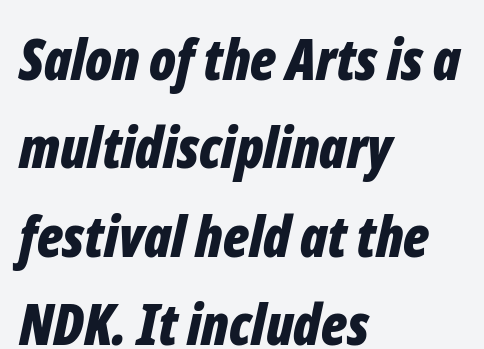
What weight is shown? A full bold with thick strokes. Alignment: flush left. Words float on clear page, feet unadorned. Short note: letters normally spaced.
